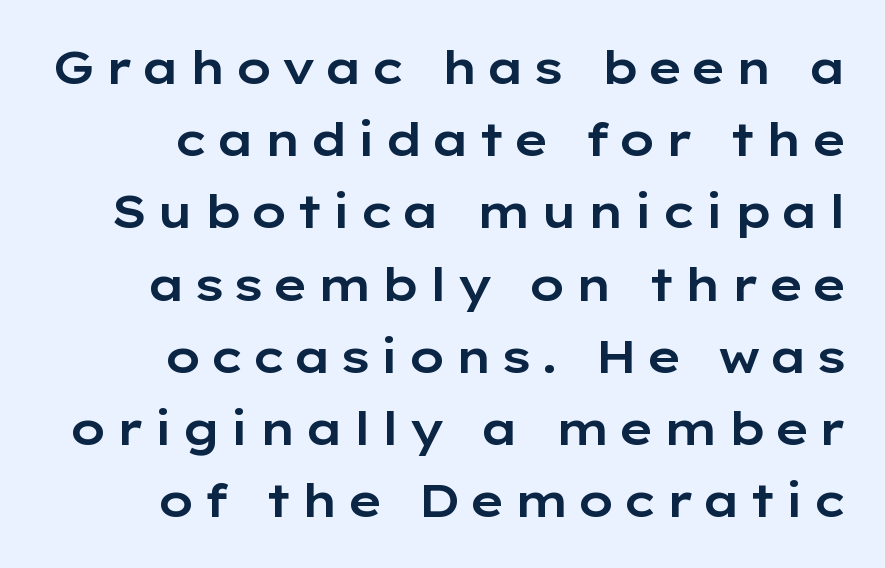
Q: Is the text italic (slanted)? A: No, it is upright.
Q: Is the typeface a serif or a sans-serif typeface? A: Sans-serif.
Q: Is the text underlined? A: No.
Q: How is the paragraph aligned? A: Right-aligned.
Q: Is the spacing between lines tight, normal or loose? A: Normal.
Q: Width (condensed, normal, or wide)? A: Wide.
Q: Stroke contrast? A: Low.
Q: x-height? A: Medium.
Q: Monospaced? A: No.
